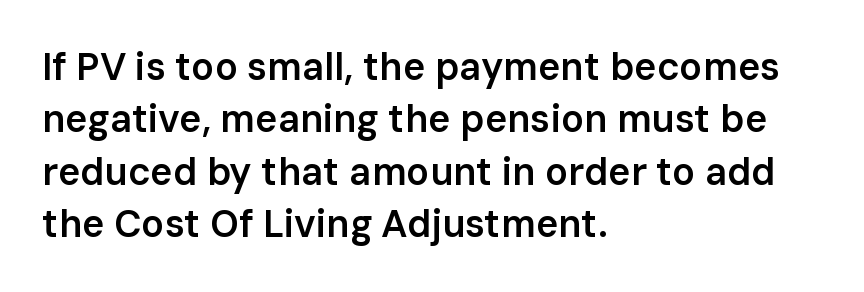
Q: Is the text bold? A: Semi-bold.
Q: Is the text italic (slanted)? A: No, it is upright.
Q: Is the typeface a serif or a sans-serif typeface? A: Sans-serif.
Q: Is the text underlined? A: No.
Q: How is the paragraph aligned? A: Left-aligned.
Q: Is the spacing between letters normal or unusually wide? A: Normal.
Q: Is the spacing between lines tight, normal or loose? A: Normal.
Q: Width (condensed, normal, or wide)? A: Normal.
Q: Stroke contrast? A: Low.
Q: x-height? A: Medium.
Q: Monospaced? A: No.
